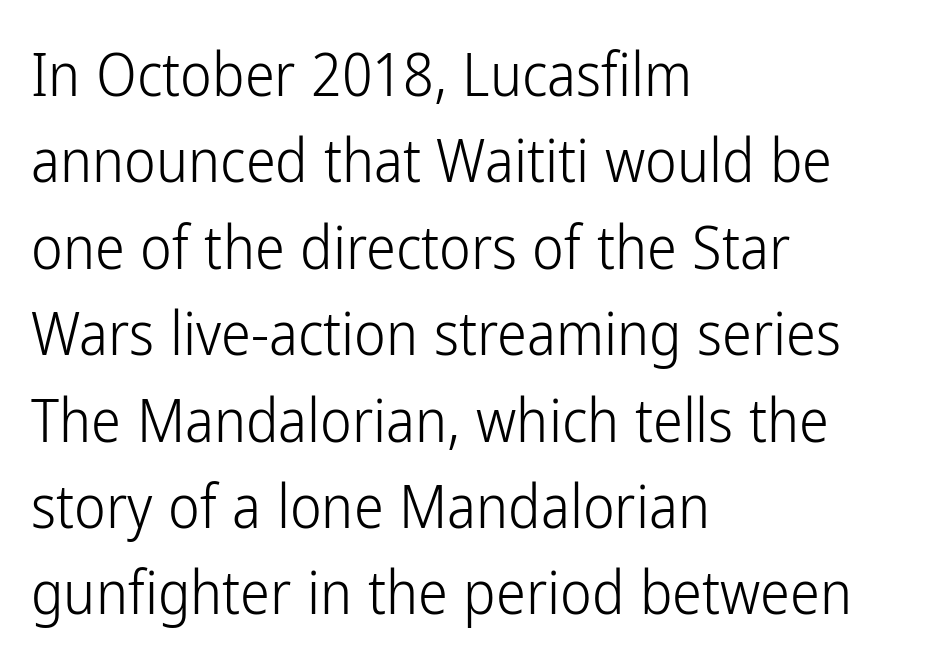
{"serif": "no", "italic": "no", "bold": "no", "weight": "light", "width": "condensed", "stroke_contrast": "low", "x_height": "medium", "monospaced": "no", "underline": "no", "align": "left", "line_spacing": "normal", "line_spacing_ratio": 1.44, "letter_spacing": "normal", "letter_spacing_em": 0.0, "glyph_px": 60}
